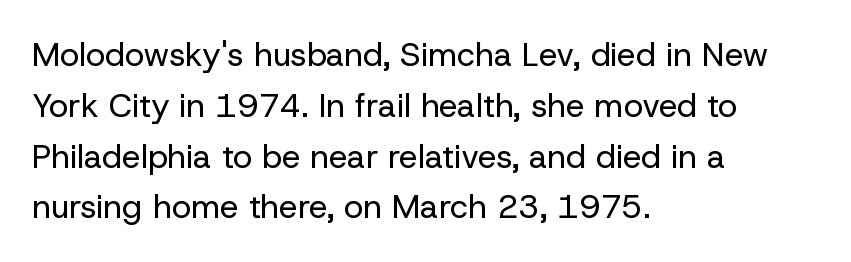
The image shows 33 px regular-weight sans-serif type, upright; set left-aligned, normal line spacing (1.54x), normal letter spacing, not underlined; low stroke contrast and a medium x-height.
